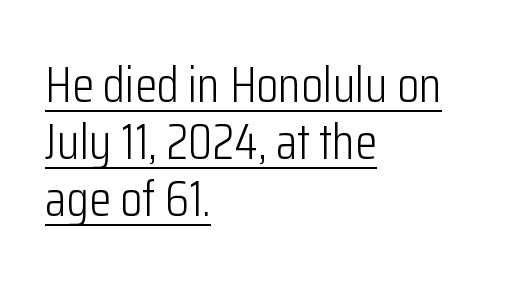
Here the glyphs are tracked normally, forming tight word shapes. The typesetter has applied underlining to the passage shown. Vertical spacing — tight. Stems here are at most as thick as an everyday book face. A student would call this left alignment; a typographer would say flush left, rag right.
